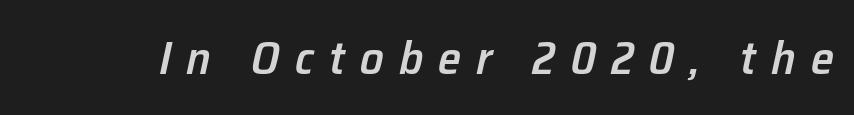
{"italic": "yes", "lean": "right", "slant_degrees": 12, "bold": "semi", "weight": "semibold", "width": "normal", "stroke_contrast": "low", "x_height": "medium", "monospaced": "no", "underline": "no", "letter_spacing": "wide", "letter_spacing_em": 0.32, "glyph_px": 47}
